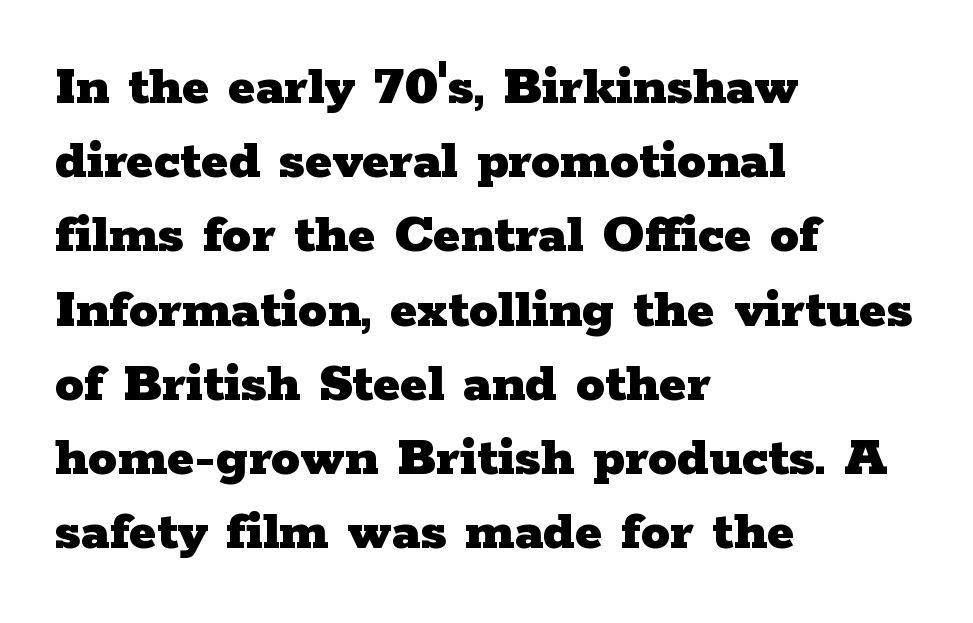
Q: Is the text bold? A: Yes.
Q: Is the text italic (slanted)? A: No, it is upright.
Q: Is the typeface a serif or a sans-serif typeface? A: Serif.
Q: Is the text underlined? A: No.
Q: How is the paragraph aligned? A: Left-aligned.
Q: Is the spacing between letters normal or unusually wide? A: Normal.
Q: Is the spacing between lines tight, normal or loose? A: Normal.
Q: Width (condensed, normal, or wide)? A: Wide.
Q: Stroke contrast? A: Low.
Q: x-height? A: Medium.
Q: Monospaced? A: No.
